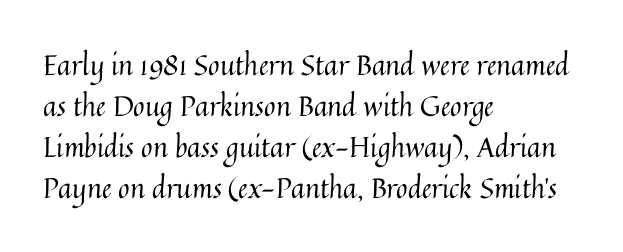
{"bold": "no", "weight": "regular", "width": "normal", "stroke_contrast": "medium", "x_height": "medium", "monospaced": "no", "underline": "no", "align": "left", "line_spacing": "normal", "line_spacing_ratio": 1.46, "letter_spacing": "normal", "letter_spacing_em": 0.0, "glyph_px": 28}
